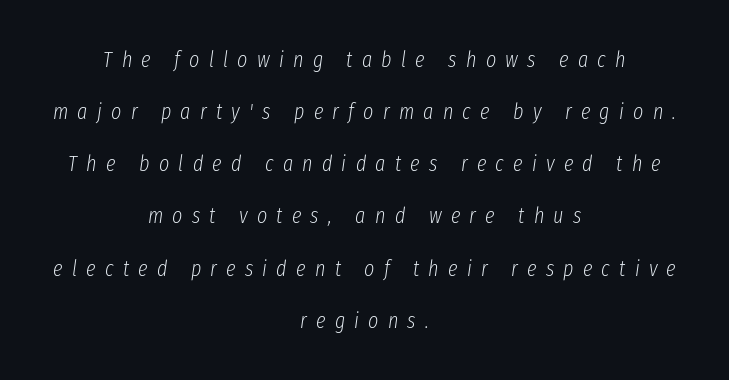
Vertical stems look standard width or narrower in stroke. Underline: absent. Compared with typical paragraphs, the rows here are farther apart. The paragraph shown floats in the horizontal middle. Observe the wide spacing: letters keep a clear distance from each other.
